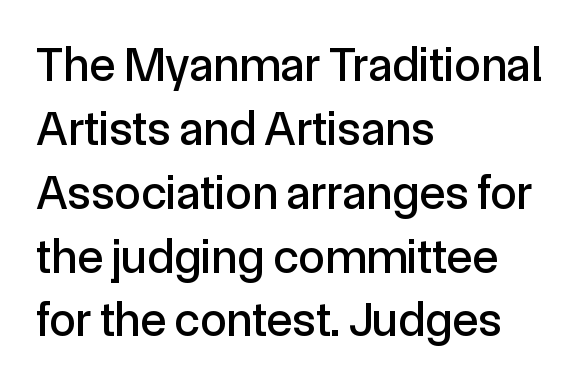
{"serif": "no", "italic": "no", "width": "normal", "x_height": "medium", "monospaced": "no", "underline": "no", "align": "left", "line_spacing": "normal", "line_spacing_ratio": 1.33, "letter_spacing": "normal", "letter_spacing_em": 0.0, "glyph_px": 48}
